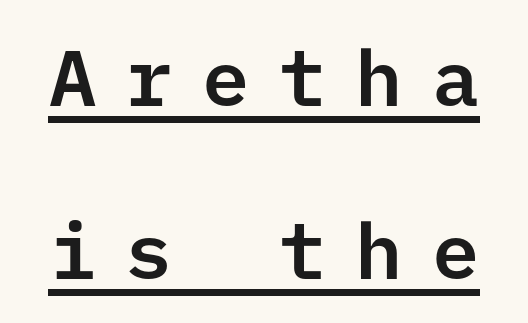
Observe the wide spacing: letters keep a clear distance from each other. The face used here appears with an underline applied. Serif or sans? Sans — the stroke terminals are bare. It's the straight-up-and-down kind of type. Line spacing here is loose.
